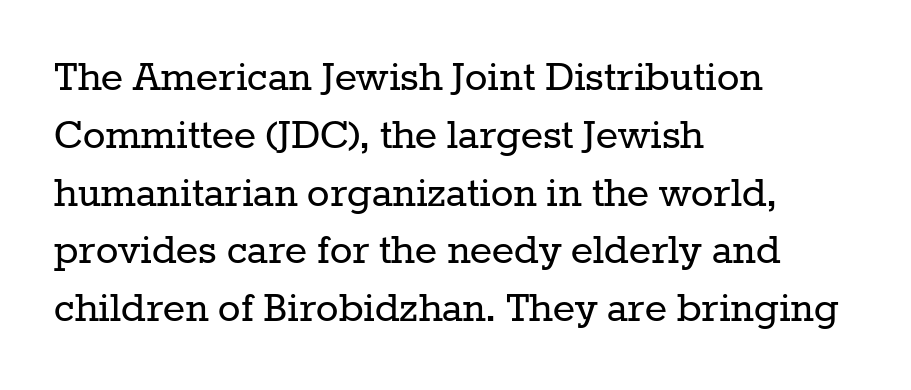
{"serif": "yes", "italic": "no", "bold": "no", "weight": "regular", "width": "normal", "stroke_contrast": "low", "x_height": "medium", "monospaced": "no", "underline": "no", "align": "left", "line_spacing_ratio": 1.23, "letter_spacing": "normal", "letter_spacing_em": 0.0, "glyph_px": 47}
